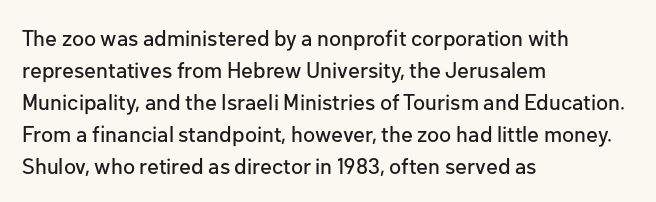
The image shows 22 px text type, upright; set left-aligned, normal line spacing (1.45x), normal letter spacing, not underlined.
